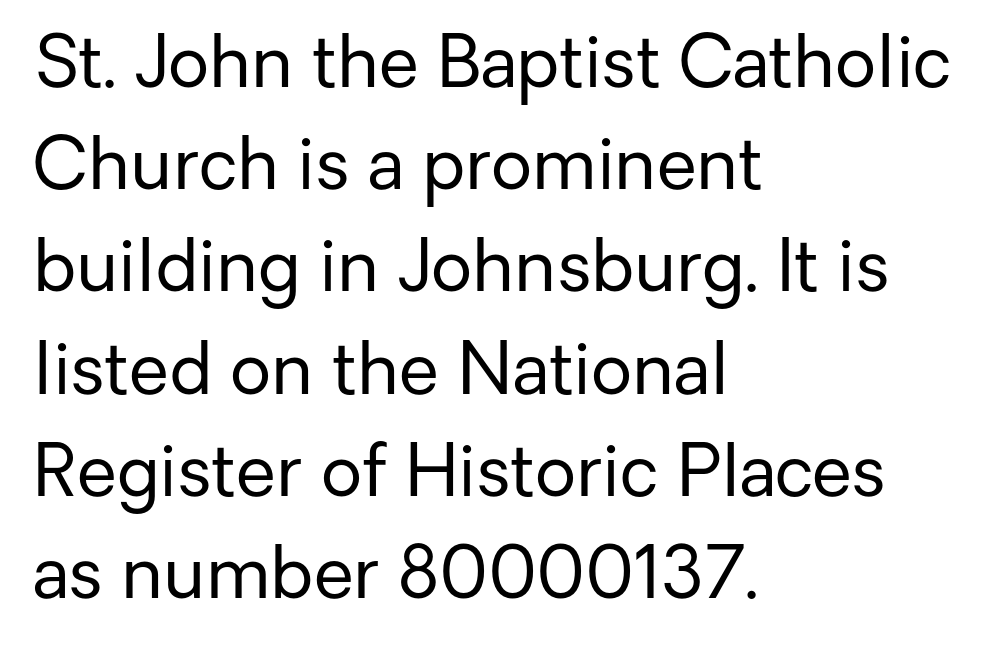
The image shows 72 px regular-weight sans-serif type, upright; set left-aligned, normal line spacing (1.42x), normal letter spacing, not underlined; low stroke contrast and a medium x-height.
